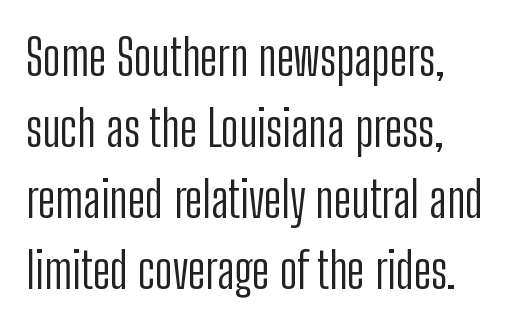
The image shows 50 px light, condensed sans-serif type, upright; set left-aligned, normal line spacing (1.42x), normal letter spacing, not underlined; low stroke contrast and a medium x-height.
